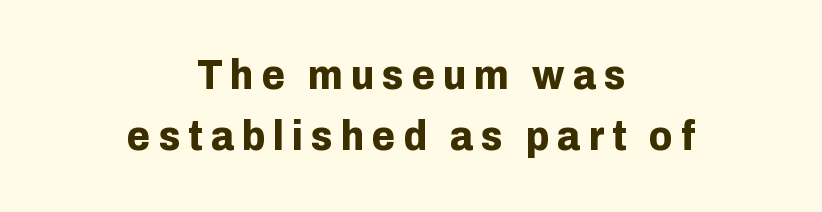
{"serif": "no", "italic": "no", "bold": "yes", "weight": "bold", "width": "normal", "stroke_contrast": "low", "x_height": "medium", "monospaced": "no", "underline": "no", "align": "center", "line_spacing": "normal", "line_spacing_ratio": 1.46, "glyph_px": 42}
